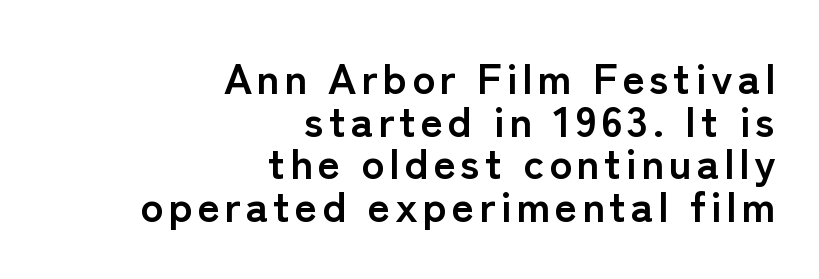
{"serif": "no", "italic": "no", "bold": "yes", "weight": "semibold", "width": "normal", "stroke_contrast": "low", "x_height": "medium", "monospaced": "no", "underline": "no", "align": "right", "line_spacing": "tight", "line_spacing_ratio": 0.99, "glyph_px": 43}
